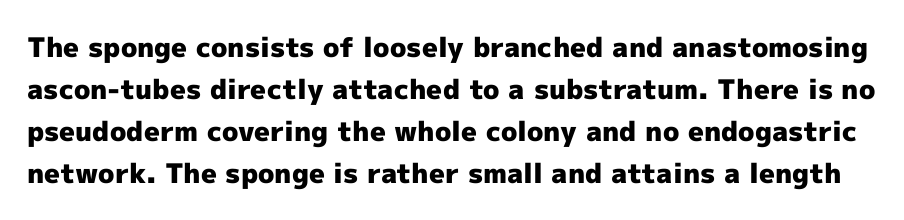
{"italic": "no", "bold": "yes", "underline": "no", "line_spacing": "normal", "line_spacing_ratio": 1.56, "letter_spacing": "normal", "letter_spacing_em": 0.0, "glyph_px": 27}
